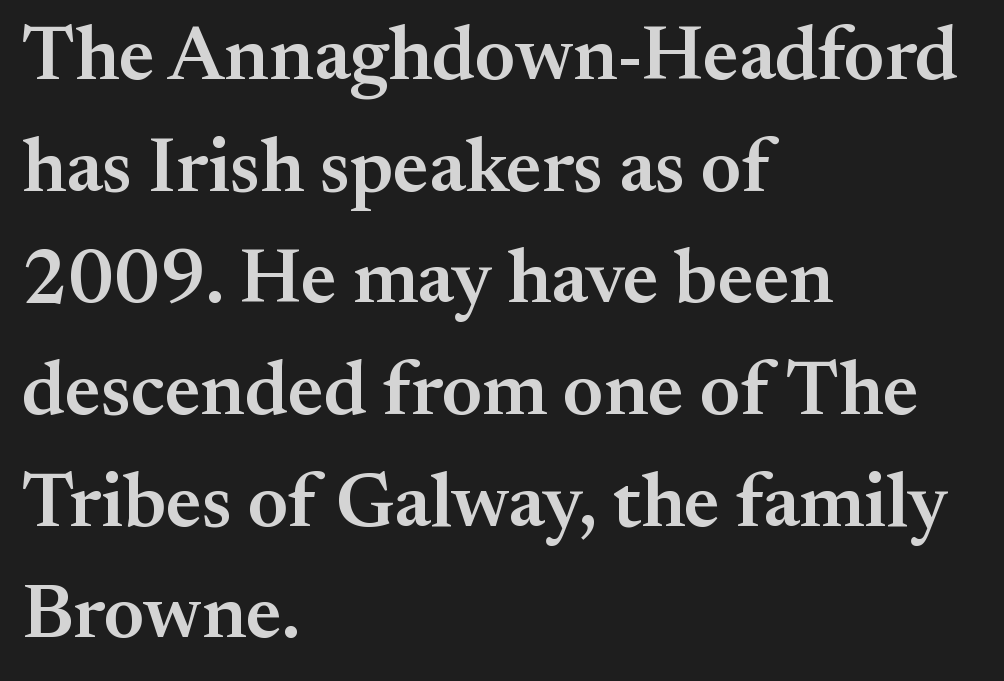
Caption: standard tracking, unaltered. Rows of type keep a routine distance in the vertical direction. A clean baseline with only descenders dipping below it. Moderately thickened strokes mark this as semibold type. The passage shown is typeset with a serif family.
